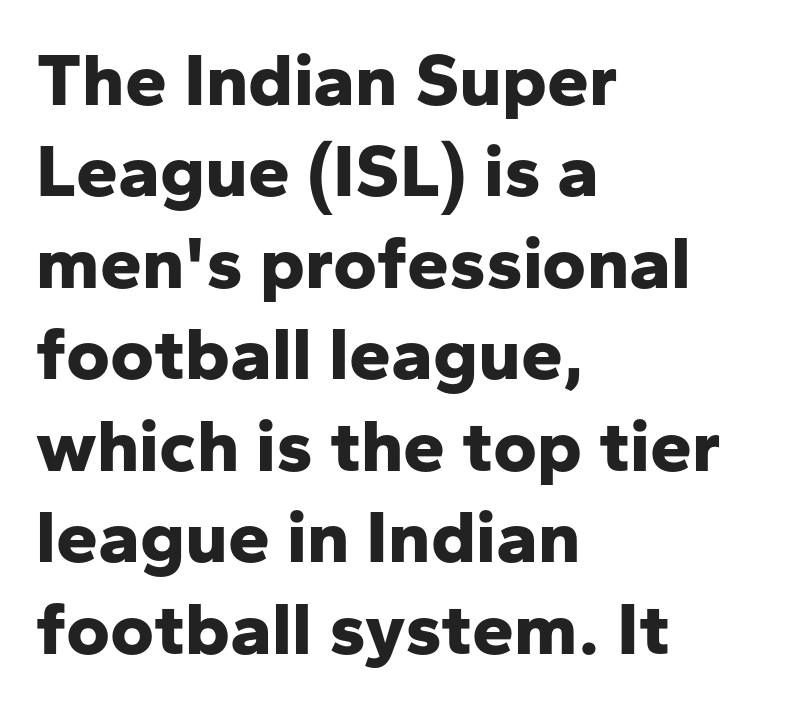
The image shows 75 px bold sans-serif type, upright; set left-aligned, line spacing 1.22x, normal letter spacing, not underlined; low stroke contrast and a medium x-height.
